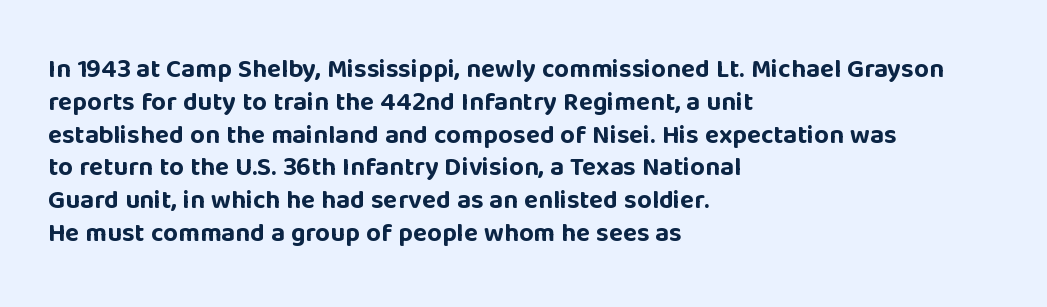
Q: Is the text bold? A: Yes.
Q: Is the text italic (slanted)? A: No, it is upright.
Q: Is the text underlined? A: No.
Q: How is the paragraph aligned? A: Left-aligned.
Q: Is the spacing between letters normal or unusually wide? A: Normal.
Q: Is the spacing between lines tight, normal or loose? A: Normal.
